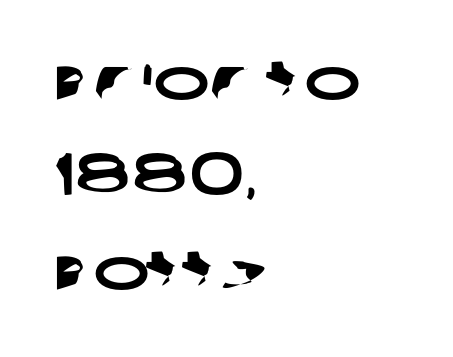
{"serif": "no", "width": "wide", "stroke_contrast": "low", "x_height": "large", "monospaced": "no", "underline": "no", "align": "left", "line_spacing": "normal", "line_spacing_ratio": 1.58, "letter_spacing": "normal", "letter_spacing_em": 0.0, "glyph_px": 60}
